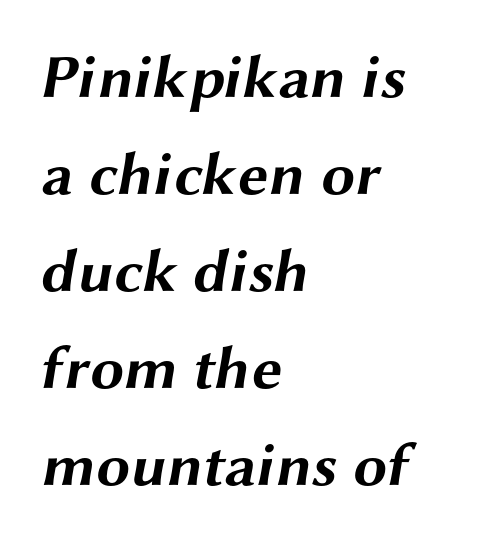
{"serif": "no", "bold": "yes", "weight": "bold", "width": "wide", "stroke_contrast": "medium", "x_height": "medium", "monospaced": "no", "underline": "no", "align": "left", "line_spacing": "normal", "line_spacing_ratio": 1.59, "letter_spacing": "normal", "letter_spacing_em": 0.0, "glyph_px": 61}
